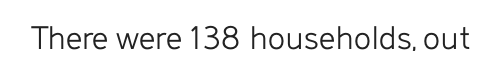
Q: Is the text bold? A: No.
Q: Is the text italic (slanted)? A: No, it is upright.
Q: Is the typeface a serif or a sans-serif typeface? A: Sans-serif.
Q: Is the text underlined? A: No.
Q: Is the spacing between letters normal or unusually wide? A: Normal.
Q: Width (condensed, normal, or wide)? A: Normal.
Q: Stroke contrast? A: Low.
Q: x-height? A: Medium.
Q: Monospaced? A: No.
